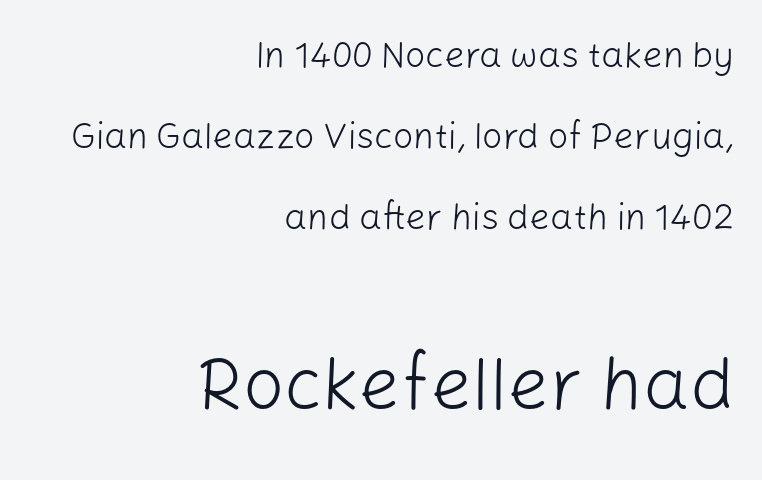
The image shows 73 px light sans-serif type, upright; set right-aligned, loose line spacing (2.25x), normal letter spacing, not underlined; the second (bottom) block is 2.03x larger; low stroke contrast and a medium x-height.
